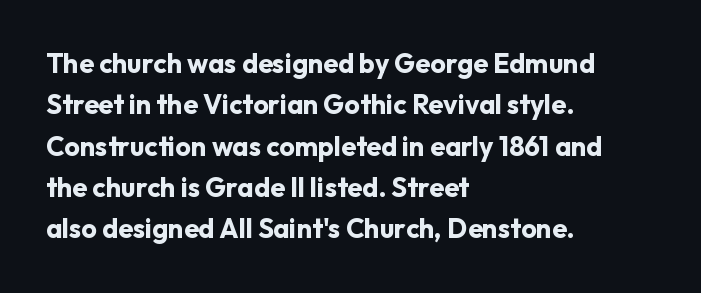
The image shows 27 px bold type, upright; set left-aligned, normal line spacing (1.53x), normal letter spacing, not underlined.
